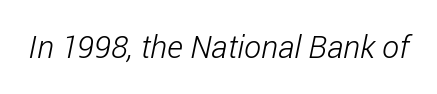
{"serif": "no", "bold": "no", "weight": "light", "width": "condensed", "stroke_contrast": "low", "x_height": "medium", "monospaced": "no", "underline": "no", "letter_spacing": "normal", "letter_spacing_em": 0.0, "glyph_px": 32}
